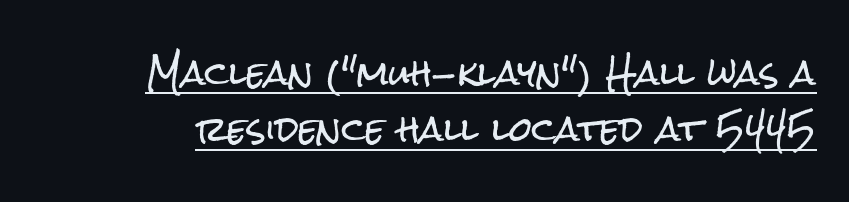
Beneath each row of characters lies a ruled line. The lettering holds an erect, upright posture throughout. The gaps between neighbouring characters are ordinary and unremarkable. Stroke terminals: plain, sans-serif. The face used here is proportionally spaced, like ordinary book or web type.
